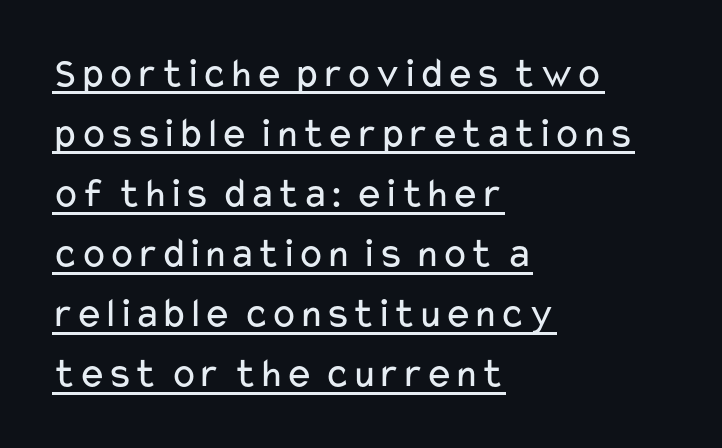
Q: Is the text bold? A: No.
Q: Is the text italic (slanted)? A: No, it is upright.
Q: Is the typeface a serif or a sans-serif typeface? A: Sans-serif.
Q: Is the text underlined? A: Yes.
Q: How is the paragraph aligned? A: Left-aligned.
Q: Is the spacing between letters normal or unusually wide? A: Normal.
Q: Is the spacing between lines tight, normal or loose? A: Normal.
Q: Width (condensed, normal, or wide)? A: Wide.
Q: Stroke contrast? A: Low.
Q: x-height? A: Medium.
Q: Monospaced? A: No.
